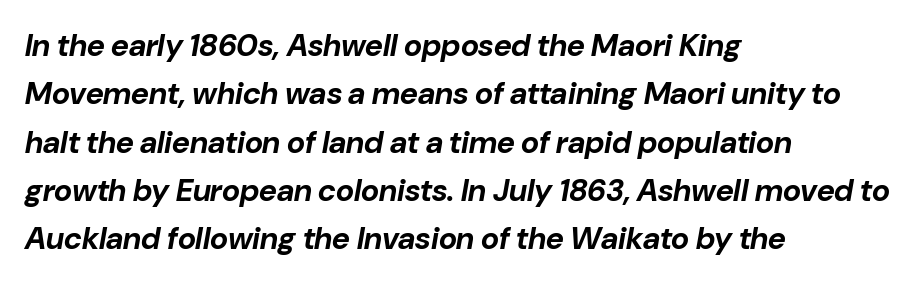
The image shows 31 px bold type, italic (leaning right); set left-aligned, normal line spacing (1.56x), normal letter spacing, not underlined; low stroke contrast and a medium x-height.
